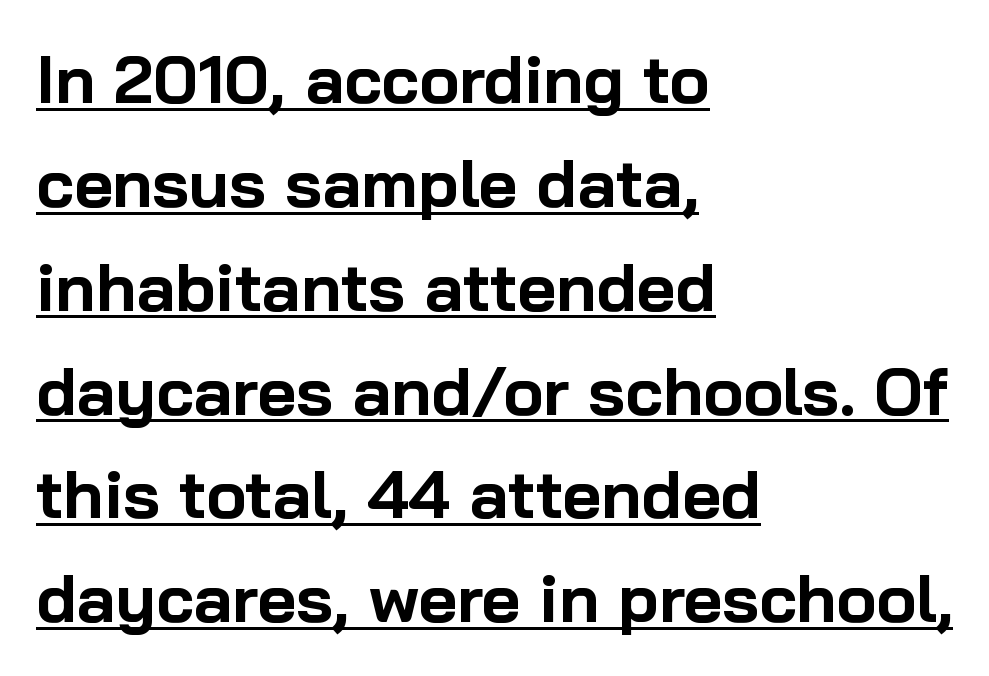
Q: Is the text bold? A: Yes.
Q: Is the text italic (slanted)? A: No, it is upright.
Q: Is the typeface a serif or a sans-serif typeface? A: Sans-serif.
Q: Is the text underlined? A: Yes.
Q: How is the paragraph aligned? A: Left-aligned.
Q: Is the spacing between letters normal or unusually wide? A: Normal.
Q: Is the spacing between lines tight, normal or loose? A: Normal.
Q: Width (condensed, normal, or wide)? A: Normal.
Q: Stroke contrast? A: Low.
Q: x-height? A: Medium.
Q: Monospaced? A: No.
